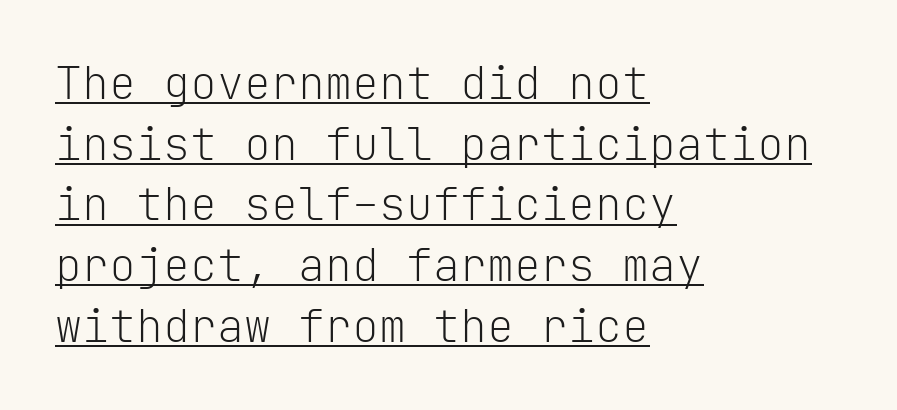
Q: Is the text bold? A: No.
Q: Is the text italic (slanted)? A: No, it is upright.
Q: Is the typeface a serif or a sans-serif typeface? A: Sans-serif.
Q: Is the text underlined? A: Yes.
Q: How is the paragraph aligned? A: Left-aligned.
Q: Is the spacing between letters normal or unusually wide? A: Normal.
Q: Is the spacing between lines tight, normal or loose? A: Normal.
Q: Width (condensed, normal, or wide)? A: Normal.
Q: Stroke contrast? A: Low.
Q: x-height? A: Medium.
Q: Monospaced? A: Yes.
